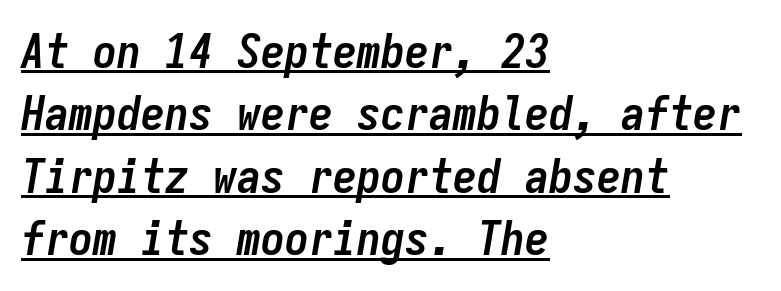
These lines are rendered in a fixed-pitch font. The words here are underlined. Teacher's note: observe the even left margin — that is flush-left alignment. The designer left line spacing at the default.
